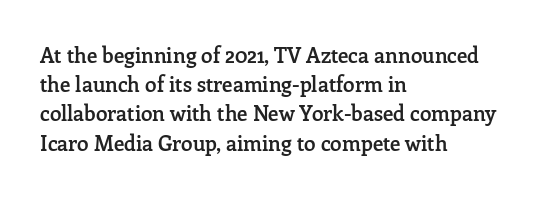
{"italic": "no", "bold": "semi", "underline": "no", "align": "left", "line_spacing": "normal", "line_spacing_ratio": 1.39, "letter_spacing": "normal", "letter_spacing_em": 0.0, "glyph_px": 21}
